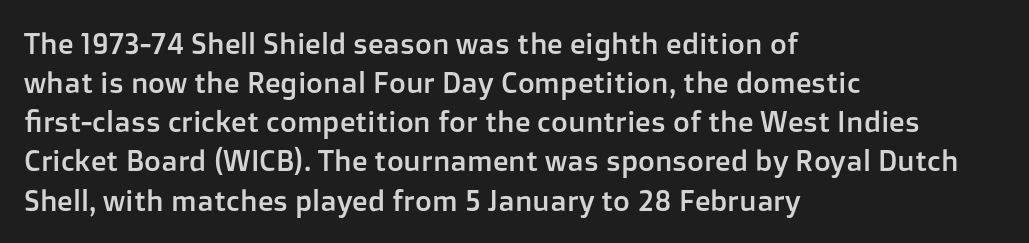
Q: Is the text italic (slanted)? A: No, it is upright.
Q: Is the typeface a serif or a sans-serif typeface? A: Sans-serif.
Q: Is the text underlined? A: No.
Q: How is the paragraph aligned? A: Left-aligned.
Q: Is the spacing between letters normal or unusually wide? A: Normal.
Q: Is the spacing between lines tight, normal or loose? A: Normal.
Q: Width (condensed, normal, or wide)? A: Normal.
Q: Stroke contrast? A: Low.
Q: x-height? A: Medium.
Q: Monospaced? A: No.
